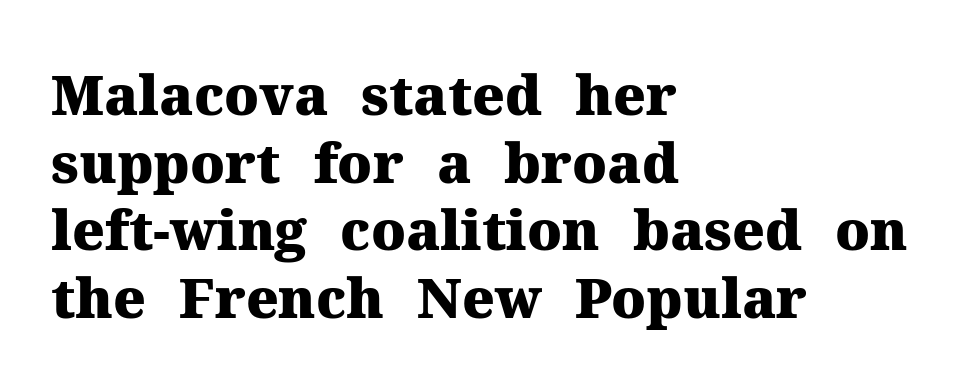
{"serif": "yes", "italic": "no", "bold": "yes", "weight": "heavy", "width": "normal", "stroke_contrast": "medium", "x_height": "medium", "monospaced": "no", "underline": "no", "align": "left", "line_spacing_ratio": 1.23, "letter_spacing": "normal", "letter_spacing_em": 0.0, "glyph_px": 55}
